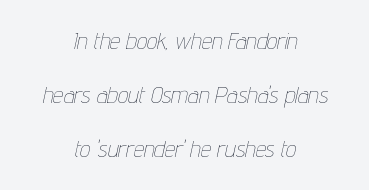
The image shows 23 px text type, italic (leaning right); set centered, loose line spacing (2.35x), normal letter spacing, not underlined.
